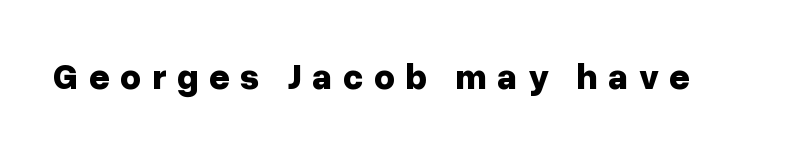
{"serif": "no", "italic": "no", "bold": "yes", "weight": "bold", "width": "normal", "stroke_contrast": "low", "x_height": "medium", "monospaced": "no", "underline": "no", "letter_spacing": "wide", "letter_spacing_em": 0.29, "glyph_px": 36}
